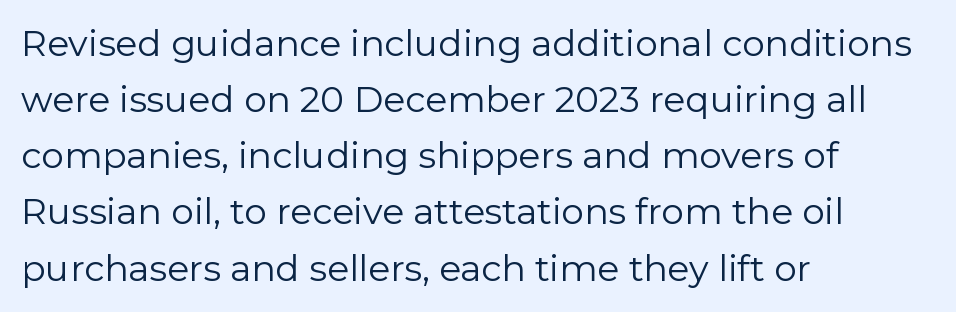
{"serif": "no", "italic": "no", "bold": "no", "weight": "regular", "width": "normal", "stroke_contrast": "low", "x_height": "medium", "monospaced": "no", "underline": "no", "align": "left", "line_spacing": "normal", "line_spacing_ratio": 1.56, "letter_spacing": "normal", "letter_spacing_em": 0.0, "glyph_px": 36}
